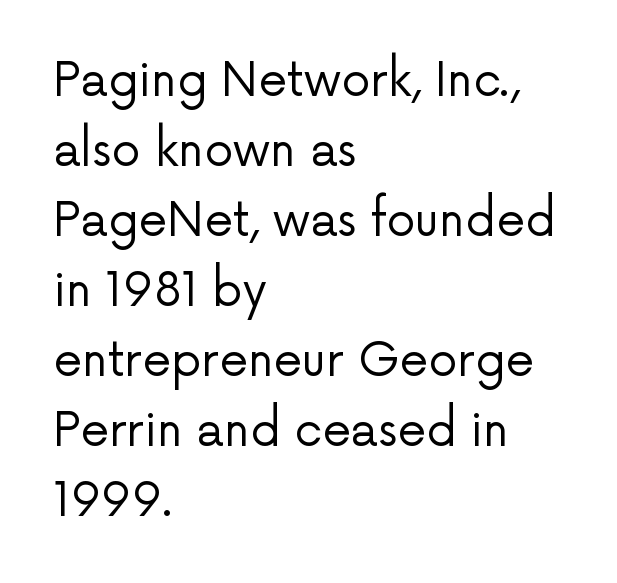
The image shows 46 px regular-weight sans-serif type, upright; set left-aligned, normal line spacing (1.52x), normal letter spacing, not underlined; low stroke contrast and a medium x-height.
